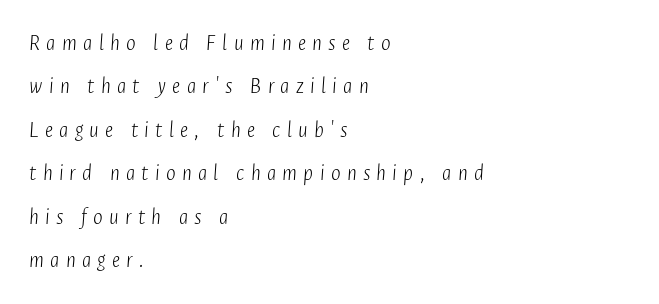
Decoration check: the copy has no underline. Is the type slanted? Yes — the strokes lean at a clear angle. No extra ink here — the face is not bold. Line beginnings align vertically; line endings do not.
